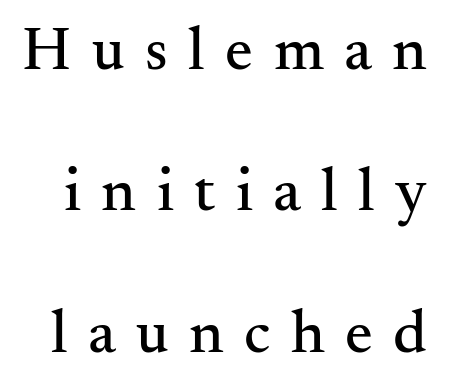
This sample uses expanded letter spacing, leaving extra air between glyphs. The letters advance in unequal steps, a hallmark of proportional type. Descender tails drop into unmarked territory. Quick note: not italic, upright. Stroke terminals: seriffed. Interline gaps are noticeably wide in this sample.
